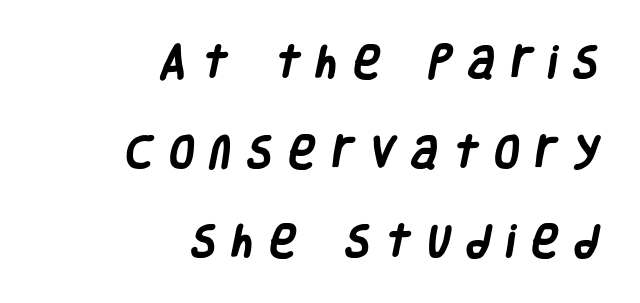
{"serif": "no", "bold": "yes", "weight": "heavy", "width": "condensed", "stroke_contrast": "low", "x_height": "large", "monospaced": "no", "underline": "no", "align": "right", "line_spacing": "loose", "line_spacing_ratio": 2.49, "letter_spacing": "wide", "letter_spacing_em": 0.46, "glyph_px": 36}
